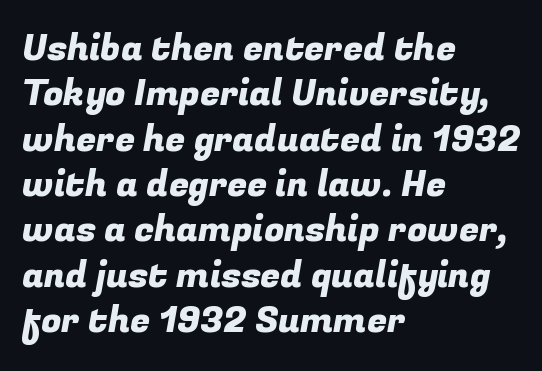
Q: Is the typeface a serif or a sans-serif typeface? A: Sans-serif.
Q: Is the text underlined? A: No.
Q: How is the paragraph aligned? A: Left-aligned.
Q: Is the spacing between letters normal or unusually wide? A: Normal.
Q: Is the spacing between lines tight, normal or loose? A: Normal.
Q: Width (condensed, normal, or wide)? A: Normal.
Q: Stroke contrast? A: Low.
Q: x-height? A: Medium.
Q: Monospaced? A: No.
